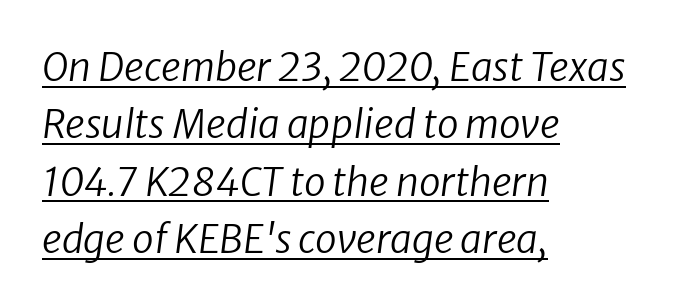
The passage shown leans; its letterforms are oblique. The typeface has the unassuming heft of standard copy or less. These lines stack with their left ends in a neat column. Here the glyphs are tracked normally, forming tight word shapes.
